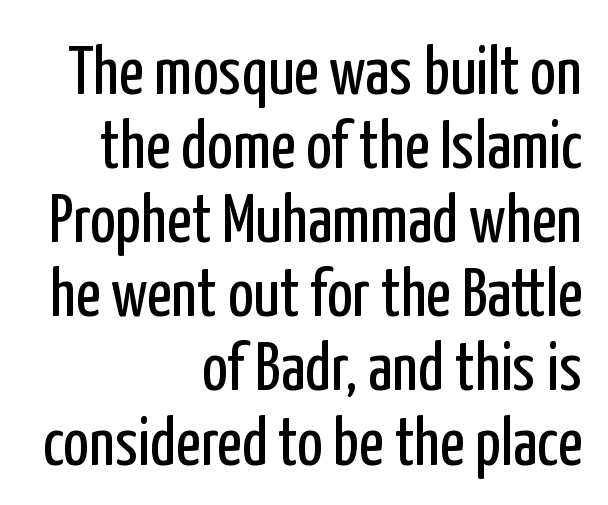
Q: Is the text bold? A: No.
Q: Is the text italic (slanted)? A: No, it is upright.
Q: Is the typeface a serif or a sans-serif typeface? A: Sans-serif.
Q: Is the text underlined? A: No.
Q: How is the paragraph aligned? A: Right-aligned.
Q: Is the spacing between letters normal or unusually wide? A: Normal.
Q: Is the spacing between lines tight, normal or loose? A: Tight.
Q: Width (condensed, normal, or wide)? A: Condensed.
Q: Stroke contrast? A: Low.
Q: x-height? A: Medium.
Q: Monospaced? A: No.
